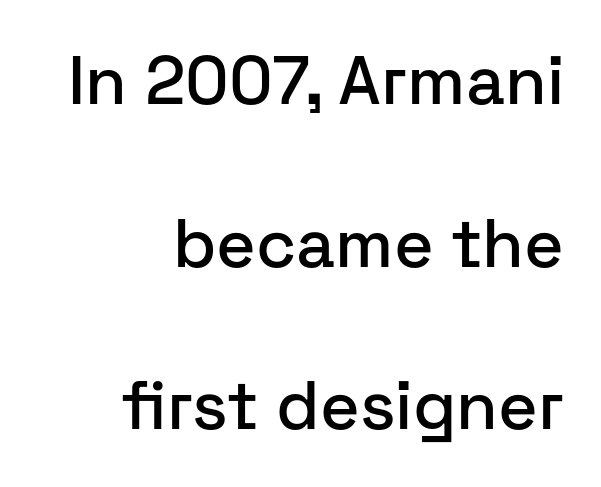
The image shows 68 px sans-serif type, upright; set right-aligned, loose line spacing (2.39x), normal letter spacing, not underlined; low stroke contrast and a medium x-height.
